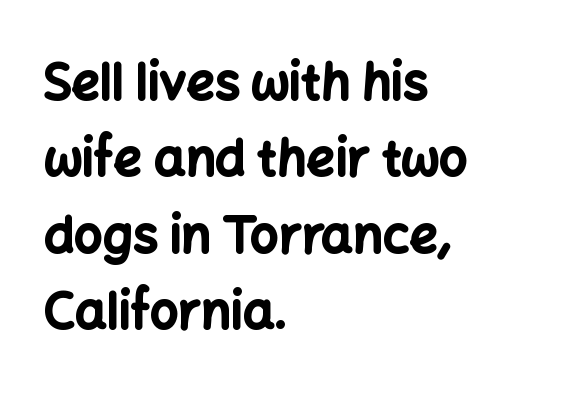
Words appear dense and cohesive because spacing is normal. Check under the words: just untouched page. Nope, no serifs anywhere on these letters. The rag falls on the right side of this text block. When letters stand straight like this, we call the style roman or upright. Heavy, bold letterforms.
